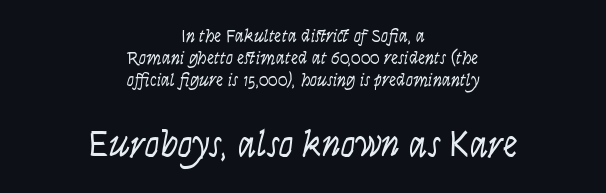
Weight class: somewhere from thin through regular. A typesetter would call this proportional, since set widths differ per character. Of the two passages, the one underneath uses the larger point size. The rendering shows plain stroke endings on the letterforms — a sans-serif design. Unmarked baselines from the first word to the last.
